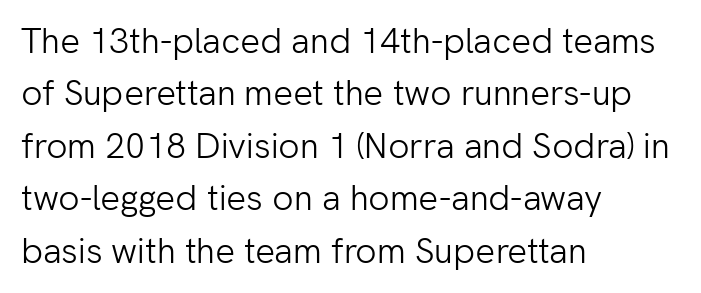
The image shows 35 px light sans-serif type, upright; set left-aligned, normal line spacing (1.5x), normal letter spacing, not underlined; low stroke contrast and a medium x-height.
